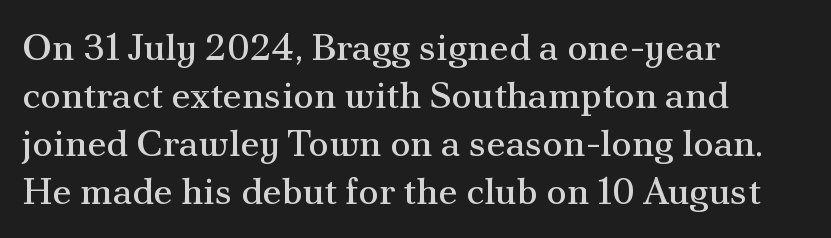
The rendering shows small feet on the letterforms — a serif design. A quiet, ordinary-to-light weight characterises the typeface. The line texture is even and compact thanks to regular tracking. The foot of each line stays bare and open.
